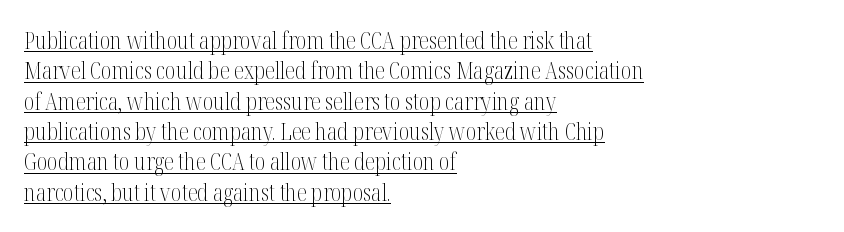
Quick note: interline space is typical. Stroke mass is kept to a normal reading level or below. Words appear dense and cohesive because spacing is normal. The rendering anchors every line to the left-hand side. Posture: upright roman.
